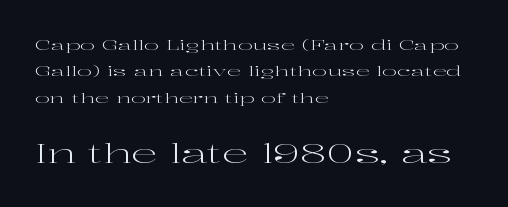
Q: Is the text bold? A: No.
Q: Is the text italic (slanted)? A: No, it is upright.
Q: Is the text underlined? A: No.
Q: How is the paragraph aligned? A: Left-aligned.
Q: Is the spacing between letters normal or unusually wide? A: Normal.
Q: Which block of text is set in a larger size, the first (top) or the second (bottom)? A: The second (bottom) one.
